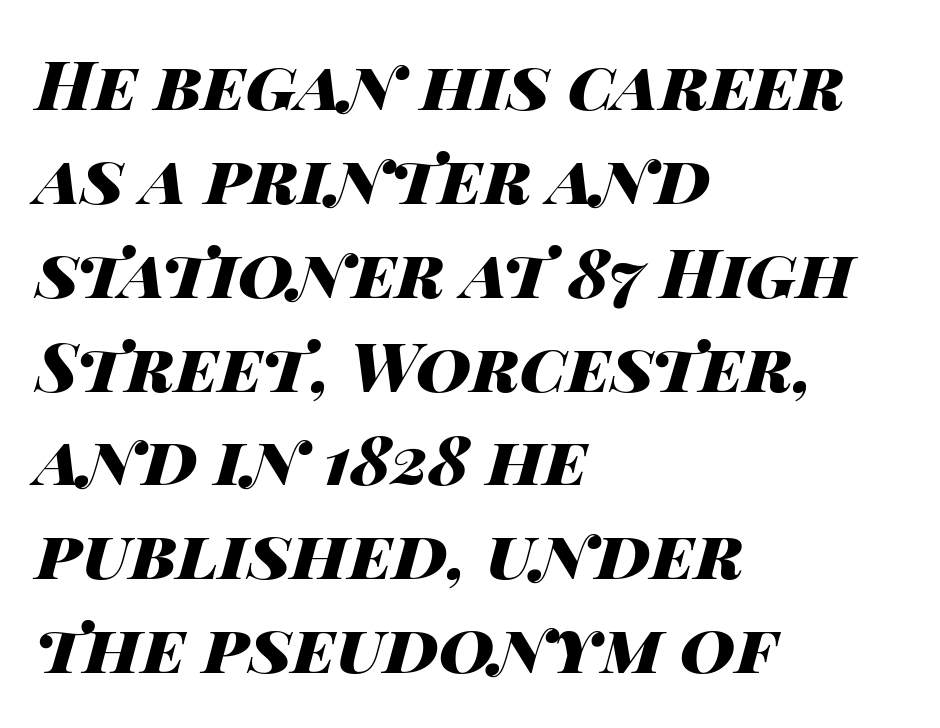
Emphasis-style slanted type is in use. These lines sit exactly where default settings would place them. Underline: absent. Is this a fixed-width face? No — the glyphs have proportional, varying widths. Does the weight exceed regular? Yes, all the way to bold. One-word summary of the alignment: left.
